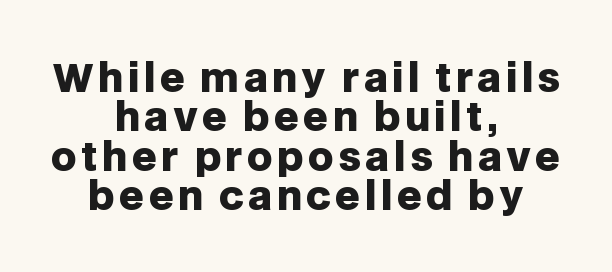
Q: Is the text bold? A: Yes.
Q: Is the text italic (slanted)? A: No, it is upright.
Q: Is the typeface a serif or a sans-serif typeface? A: Sans-serif.
Q: Is the text underlined? A: No.
Q: How is the paragraph aligned? A: Centered.
Q: Is the spacing between lines tight, normal or loose? A: Tight.
Q: Width (condensed, normal, or wide)? A: Normal.
Q: Stroke contrast? A: Low.
Q: x-height? A: Large.
Q: Monospaced? A: No.
